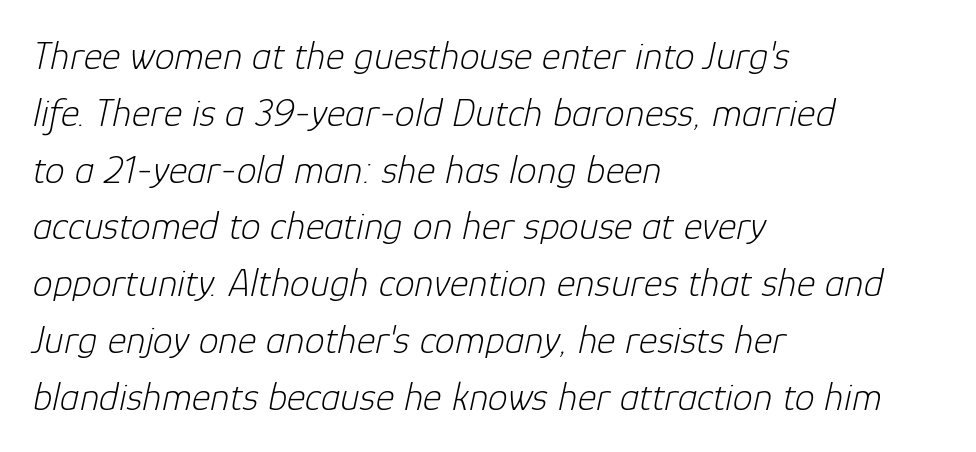
Descenders are the only things crossing below the line. Each stroke keeps to a modest, everyday thickness or less. A typesetter would mark this as italic. Varying glyph widths throughout — classic text-font behaviour. The rendering anchors every line to the left-hand side.
